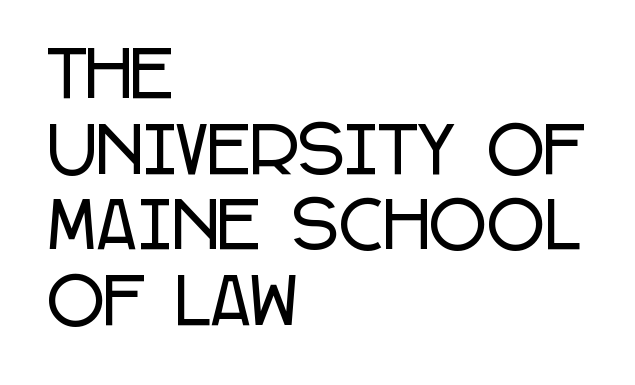
{"serif": "no", "italic": "no", "width": "condensed", "stroke_contrast": "low", "x_height": "large", "monospaced": "no", "underline": "no", "align": "left", "line_spacing_ratio": 1.2, "letter_spacing": "normal", "letter_spacing_em": 0.0, "glyph_px": 63}
